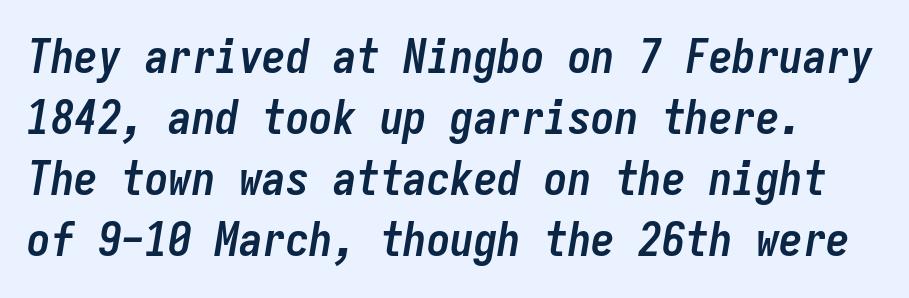
Q: Is the text bold? A: Yes.
Q: Is the text italic (slanted)? A: Yes, it leans right by about 9 degrees.
Q: Is the text underlined? A: No.
Q: Is the spacing between letters normal or unusually wide? A: Normal.
Q: Is the spacing between lines tight, normal or loose? A: Normal.
Q: Width (condensed, normal, or wide)? A: Condensed.
Q: Stroke contrast? A: Low.
Q: x-height? A: Medium.
Q: Monospaced? A: Yes.
